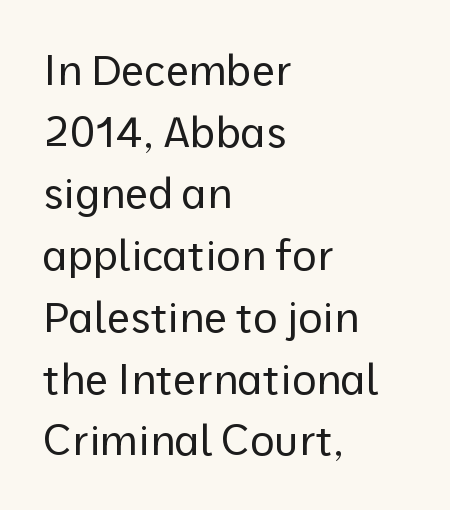
Are there feet on the stems? There aren't — it's a sans. Casual observation: everything's shoved over to the left. A normal amount of white space separates one row of letters from the next. Default kerning and tracking; the words read as compact shapes. A typesetter would mark this as roman, not italic.
